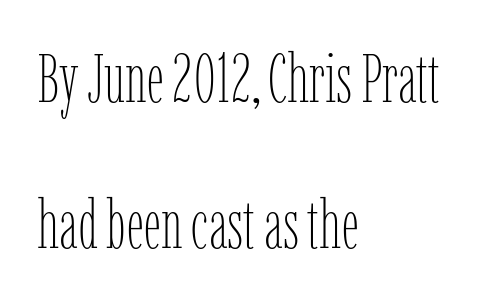
The image shows 68 px thin, condensed type, upright; set left-aligned, loose line spacing (2.15x), normal letter spacing, not underlined; low stroke contrast and a medium x-height.
